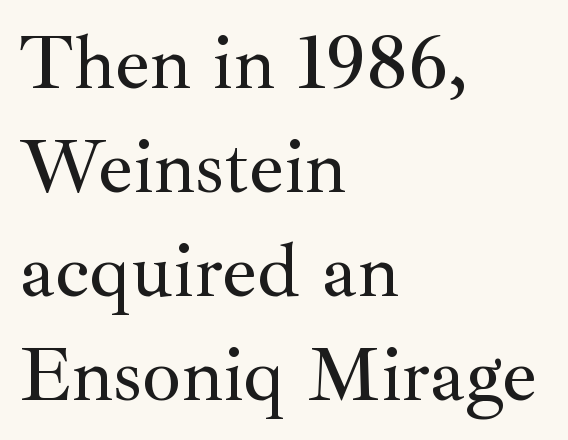
Q: Is the text italic (slanted)? A: No, it is upright.
Q: Is the typeface a serif or a sans-serif typeface? A: Serif.
Q: Is the text underlined? A: No.
Q: How is the paragraph aligned? A: Left-aligned.
Q: Is the spacing between letters normal or unusually wide? A: Normal.
Q: Is the spacing between lines tight, normal or loose? A: Normal.
Q: Width (condensed, normal, or wide)? A: Normal.
Q: Stroke contrast? A: Medium.
Q: x-height? A: Small.
Q: Monospaced? A: No.
